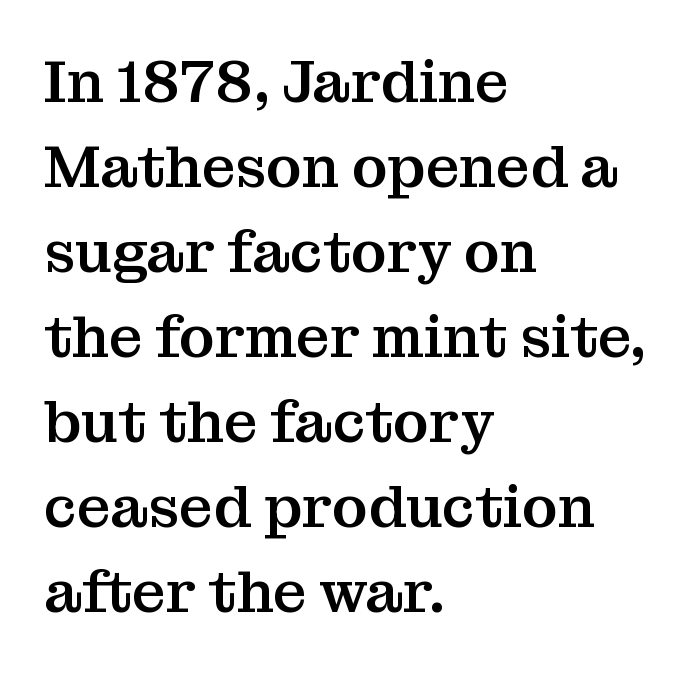
{"serif": "yes", "italic": "no", "width": "normal", "stroke_contrast": "medium", "x_height": "medium", "monospaced": "no", "underline": "no", "align": "left", "line_spacing": "normal", "line_spacing_ratio": 1.44, "letter_spacing": "normal", "letter_spacing_em": 0.0, "glyph_px": 59}
